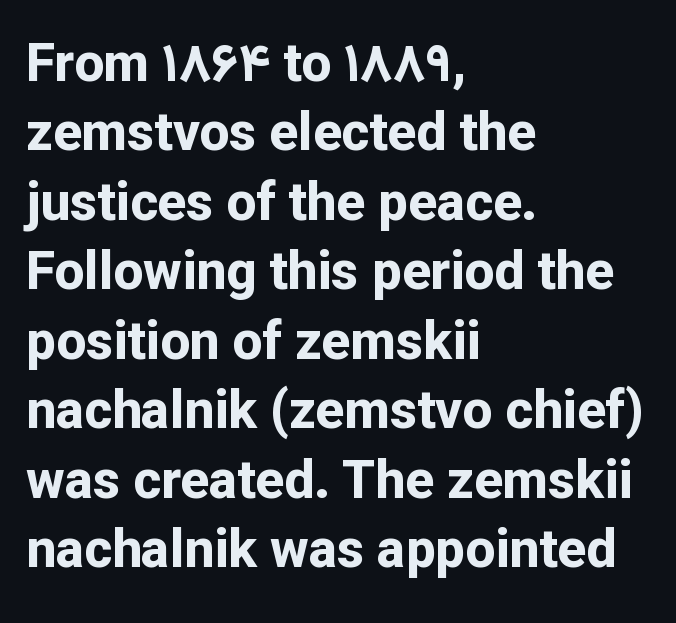
Q: Is the text bold? A: Yes.
Q: Is the text italic (slanted)? A: No, it is upright.
Q: Is the typeface a serif or a sans-serif typeface? A: Sans-serif.
Q: Is the text underlined? A: No.
Q: How is the paragraph aligned? A: Left-aligned.
Q: Is the spacing between letters normal or unusually wide? A: Normal.
Q: Is the spacing between lines tight, normal or loose? A: Normal.
Q: Width (condensed, normal, or wide)? A: Normal.
Q: Stroke contrast? A: Low.
Q: x-height? A: Medium.
Q: Monospaced? A: No.
